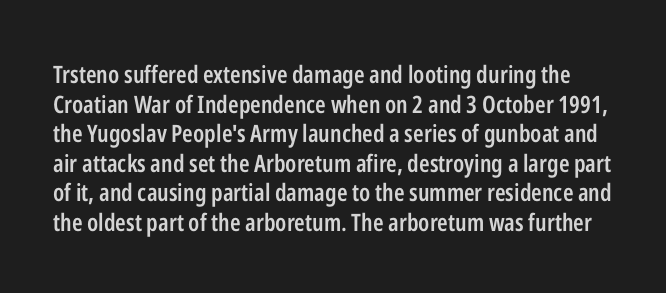
The image shows 24 px text type, upright; set line spacing 1.23x, normal letter spacing, not underlined.
